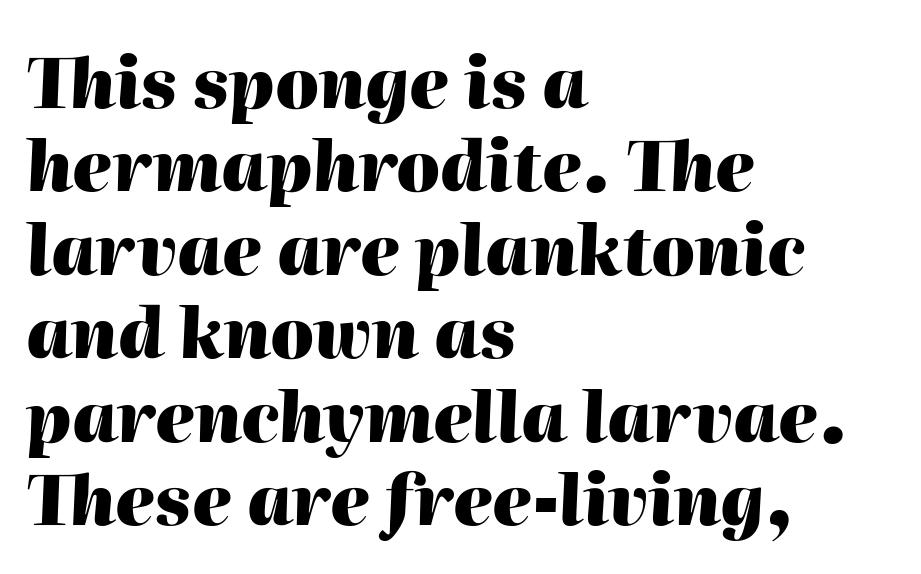
{"italic": "yes", "lean": "right", "slant_degrees": 2, "bold": "yes", "weight": "heavy", "width": "normal", "stroke_contrast": "high", "x_height": "medium", "monospaced": "no", "underline": "no", "align": "left", "line_spacing_ratio": 1.21, "letter_spacing": "normal", "letter_spacing_em": 0.0, "glyph_px": 69}
